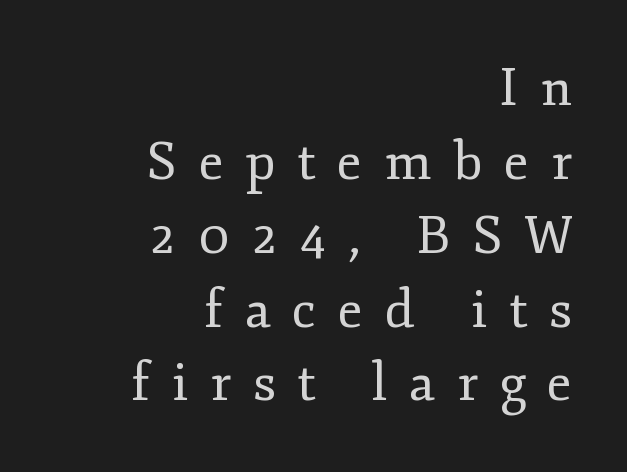
{"serif": "yes", "italic": "no", "bold": "no", "weight": "regular", "width": "normal", "stroke_contrast": "low", "x_height": "small", "monospaced": "no", "underline": "no", "align": "right", "line_spacing": "normal", "line_spacing_ratio": 1.42, "letter_spacing": "wide", "letter_spacing_em": 0.42, "glyph_px": 52}
